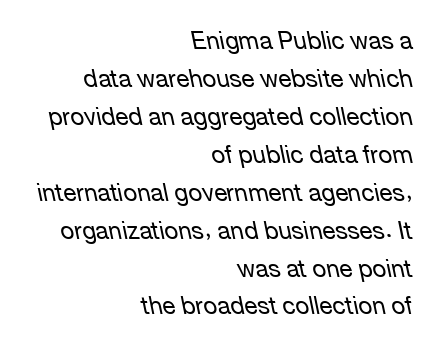
The image shows 24 px text type, italic (leaning left); set right-aligned, normal line spacing (1.58x), normal letter spacing, not underlined.
